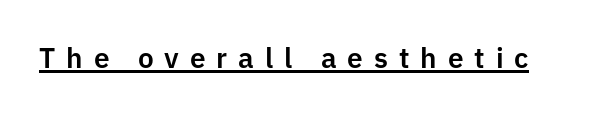
Q: Is the text italic (slanted)? A: No, it is upright.
Q: Is the typeface a serif or a sans-serif typeface? A: Sans-serif.
Q: Is the text underlined? A: Yes.
Q: Is the spacing between letters normal or unusually wide? A: Unusually wide.
Q: Width (condensed, normal, or wide)? A: Normal.
Q: Stroke contrast? A: Low.
Q: x-height? A: Medium.
Q: Monospaced? A: No.
